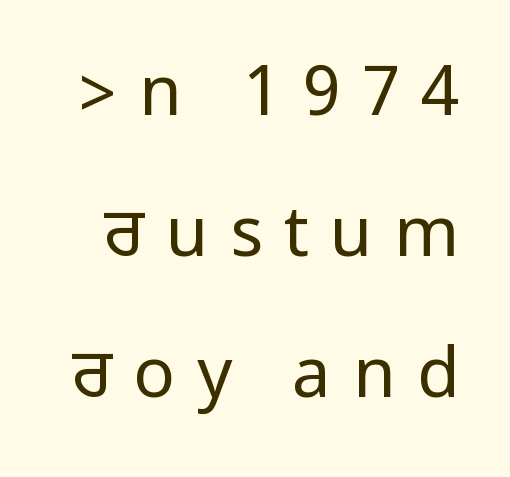
{"serif": "no", "italic": "no", "bold": "no", "weight": "regular", "width": "condensed", "stroke_contrast": "low", "underline": "no", "line_spacing": "loose", "line_spacing_ratio": 2.04, "letter_spacing": "wide", "letter_spacing_em": 0.31, "glyph_px": 69}
